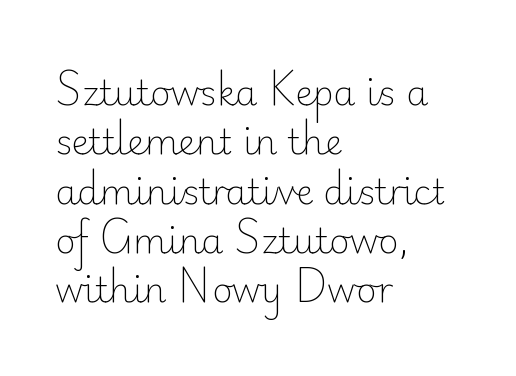
Q: Is the text bold? A: No.
Q: Is the text italic (slanted)? A: No, it is upright.
Q: Is the typeface a serif or a sans-serif typeface? A: Sans-serif.
Q: Is the text underlined? A: No.
Q: How is the paragraph aligned? A: Left-aligned.
Q: Is the spacing between letters normal or unusually wide? A: Normal.
Q: Is the spacing between lines tight, normal or loose? A: Normal.
Q: Width (condensed, normal, or wide)? A: Normal.
Q: Stroke contrast? A: Low.
Q: x-height? A: Small.
Q: Monospaced? A: No.
